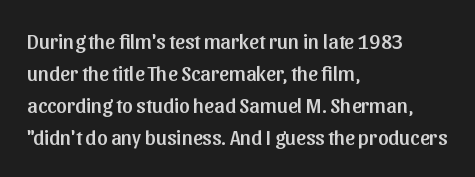
Layout note: lines flush left. The string is rendered with underlining switched off. The line texture is even and compact thanks to regular tracking. A roman cut, with each character standing at attention. The space between consecutive lines is moderate.
